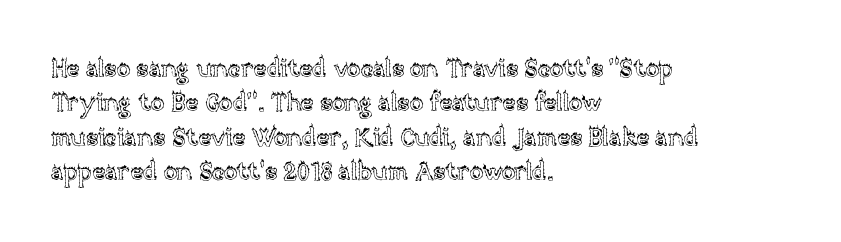
Style check: upright. All the whitespace from short lines collects on the right. Rule under the text: the space is simply empty. Leading matches the norm, producing a regular column.
